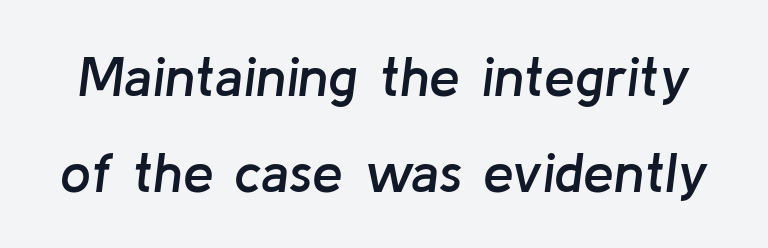
Just letters on the line, the space beneath them empty. Each glyph is drawn with semibold strokes, heavier than normal yet not fully bold. The face used here has a pronounced slope to its letters. Do the characters align in a grid? No, the font is proportional. Compared with typical body copy, the letter spacing here is the same.
